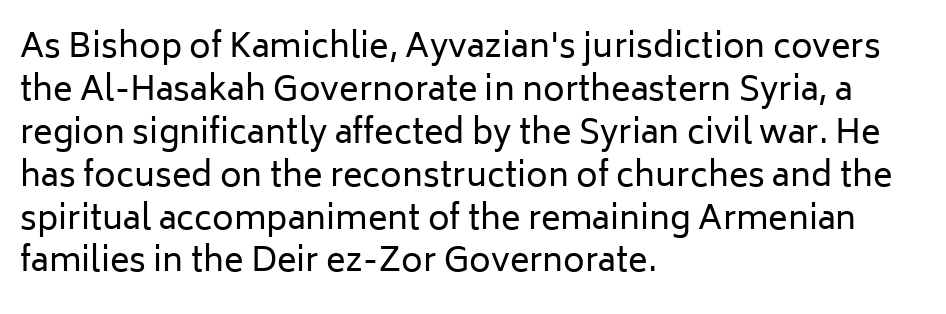
Reading down the block, your eye returns to a fixed left position each line. The type sits square on the baseline with zero lean. Rows of type keep a routine distance in the vertical direction. Tracking value appears to be zero — textbook default spacing.
